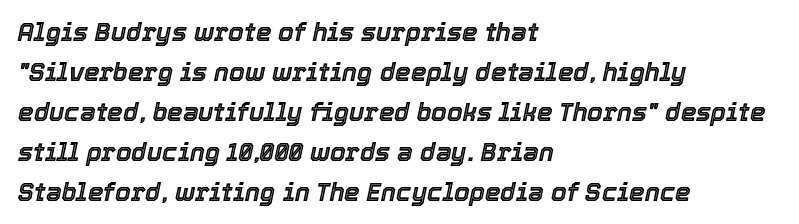
Q: Is the text italic (slanted)? A: Yes, it leans right by about 12 degrees.
Q: Is the text underlined? A: No.
Q: How is the paragraph aligned? A: Left-aligned.
Q: Is the spacing between letters normal or unusually wide? A: Normal.
Q: Is the spacing between lines tight, normal or loose? A: Normal.
